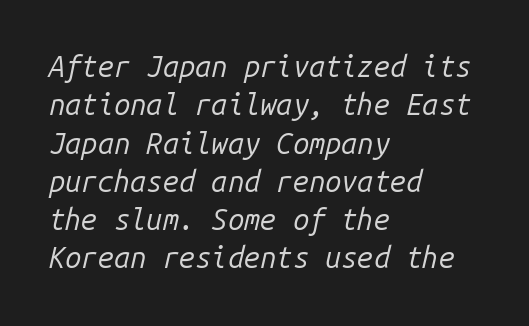
The image shows 29 px regular-weight type, italic (leaning right), monospaced; set left-aligned, normal line spacing (1.32x), normal letter spacing, not underlined; low stroke contrast and a medium x-height.
